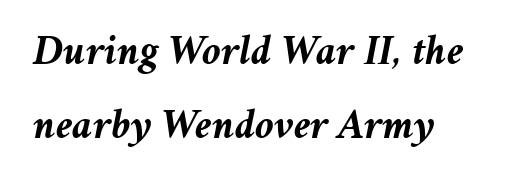
The image shows 42 px semibold type, italic (leaning right); set left-aligned, line spacing 1.76x, normal letter spacing, not underlined; medium stroke contrast and a medium x-height.
